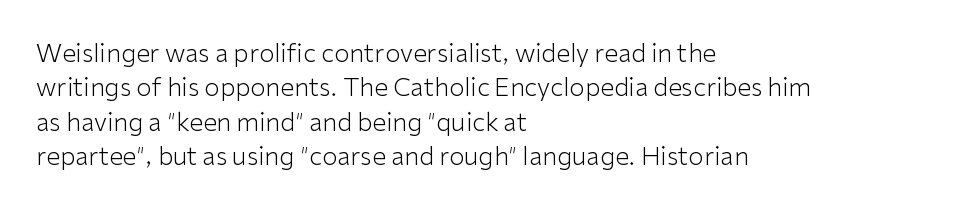
Q: Is the text bold? A: No.
Q: Is the text italic (slanted)? A: No, it is upright.
Q: Is the text underlined? A: No.
Q: How is the paragraph aligned? A: Left-aligned.
Q: Is the spacing between letters normal or unusually wide? A: Normal.
Q: Is the spacing between lines tight, normal or loose? A: Normal.
